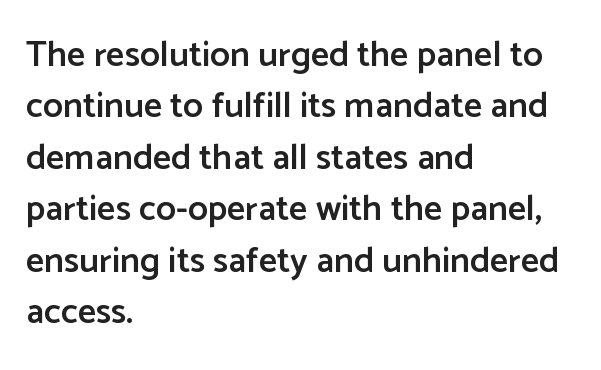
The strip under each line holds only bare page. The rendering uses natural spacing where letterforms have individual widths. Glyph-to-glyph distance matches everyday printed text. This rendering employs a face without finishing strokes, i.e., a sans-serif.
